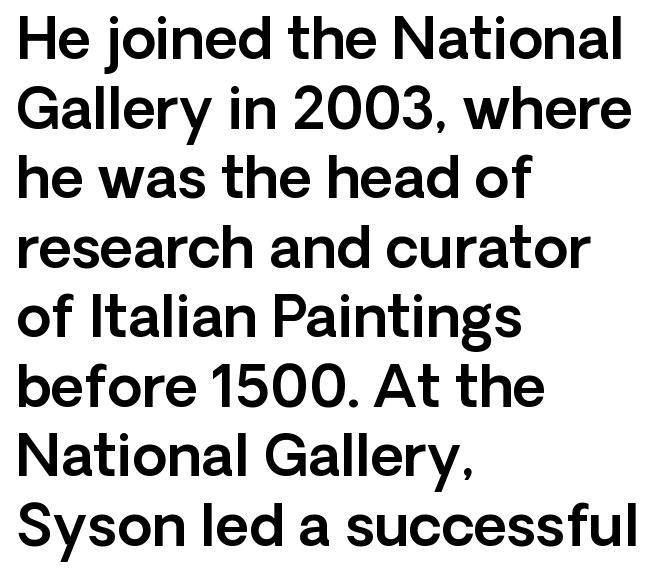
{"serif": "no", "italic": "no", "width": "normal", "x_height": "medium", "monospaced": "no", "underline": "no", "align": "left", "line_spacing_ratio": 1.22, "letter_spacing": "normal", "letter_spacing_em": 0.0, "glyph_px": 57}
